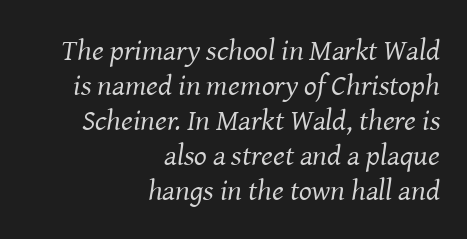
The image shows 30 px regular-weight serif type, italic (leaning right); set right-aligned, line spacing 1.17x, normal letter spacing, not underlined; medium stroke contrast and a medium x-height.
